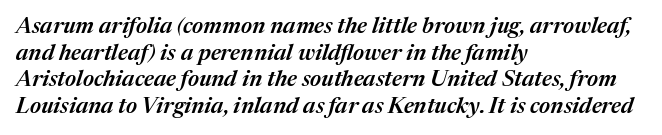
{"italic": "yes", "lean": "right", "slant_degrees": 17, "bold": "semi", "underline": "no", "align": "left", "line_spacing_ratio": 1.21, "letter_spacing": "normal", "letter_spacing_em": 0.0, "glyph_px": 22}
